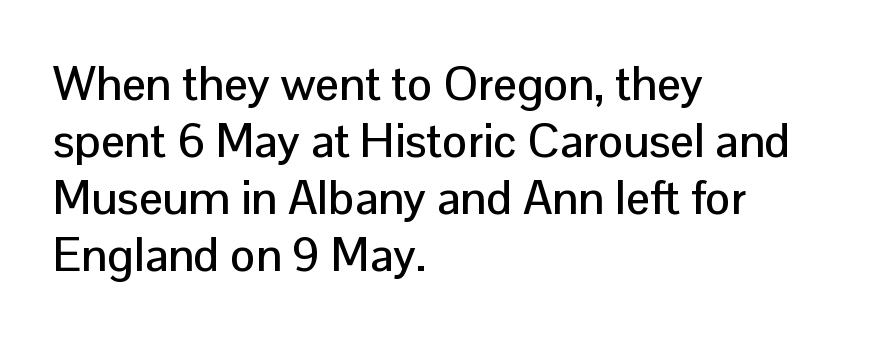
Q: Is the text italic (slanted)? A: No, it is upright.
Q: Is the typeface a serif or a sans-serif typeface? A: Sans-serif.
Q: Is the text underlined? A: No.
Q: How is the paragraph aligned? A: Left-aligned.
Q: Is the spacing between letters normal or unusually wide? A: Normal.
Q: Width (condensed, normal, or wide)? A: Normal.
Q: Stroke contrast? A: Low.
Q: x-height? A: Medium.
Q: Monospaced? A: No.
